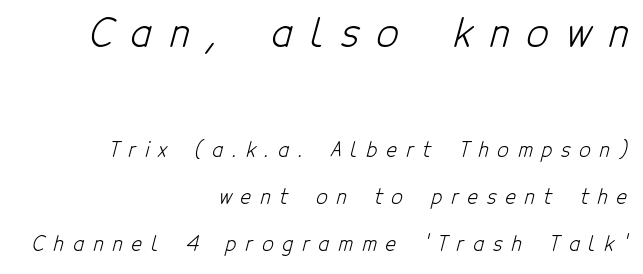
{"serif": "no", "bold": "no", "weight": "light", "width": "condensed", "stroke_contrast": "low", "x_height": "medium", "monospaced": "no", "underline": "no", "align": "right", "line_spacing": "loose", "line_spacing_ratio": 2.37, "letter_spacing": "wide", "letter_spacing_em": 0.45, "larger_block": "first", "size_ratio": 1.95, "glyph_px": 39}
